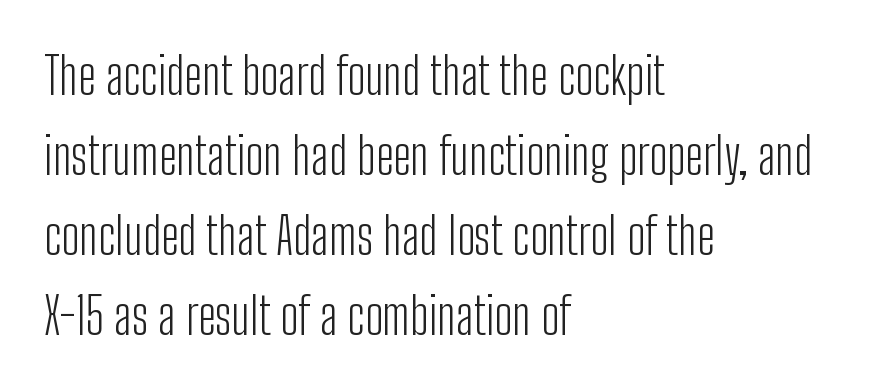
Character widths vary here, with narrow letters taking less room than wide ones. Line beginnings align vertically; line endings do not. Does extra space separate the letters? No, they use regular spacing. The designer went with a sans here, leaving each stem footless. The specimen omits any rule beneath the text block's lines.
